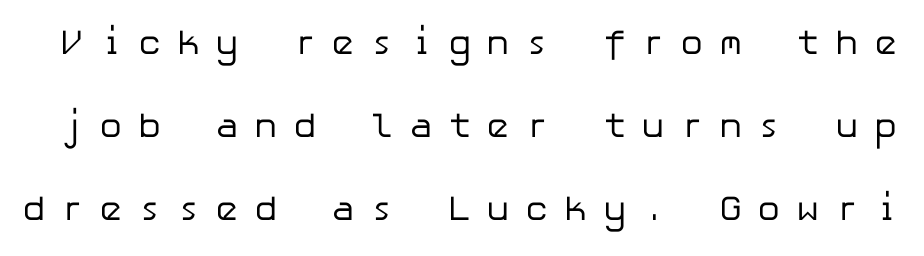
{"serif": "no", "italic": "no", "bold": "no", "weight": "regular", "width": "normal", "stroke_contrast": "low", "x_height": "medium", "underline": "no", "line_spacing": "loose", "line_spacing_ratio": 2.37, "letter_spacing": "wide", "letter_spacing_em": 0.44, "glyph_px": 35}
